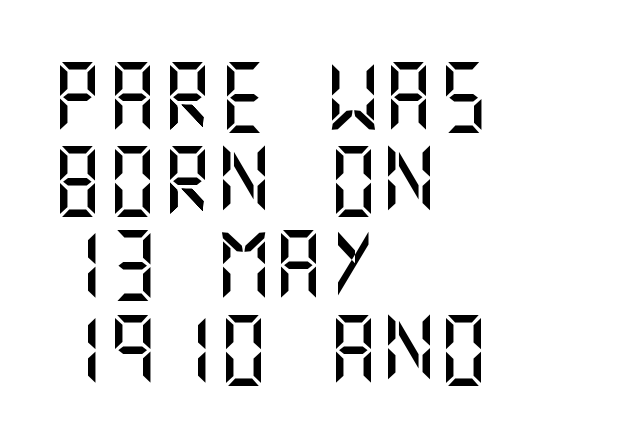
The image shows 69 px sans-serif type, upright; set left-aligned, line spacing 1.22x, normal letter spacing, not underlined; medium stroke contrast and a large x-height.
